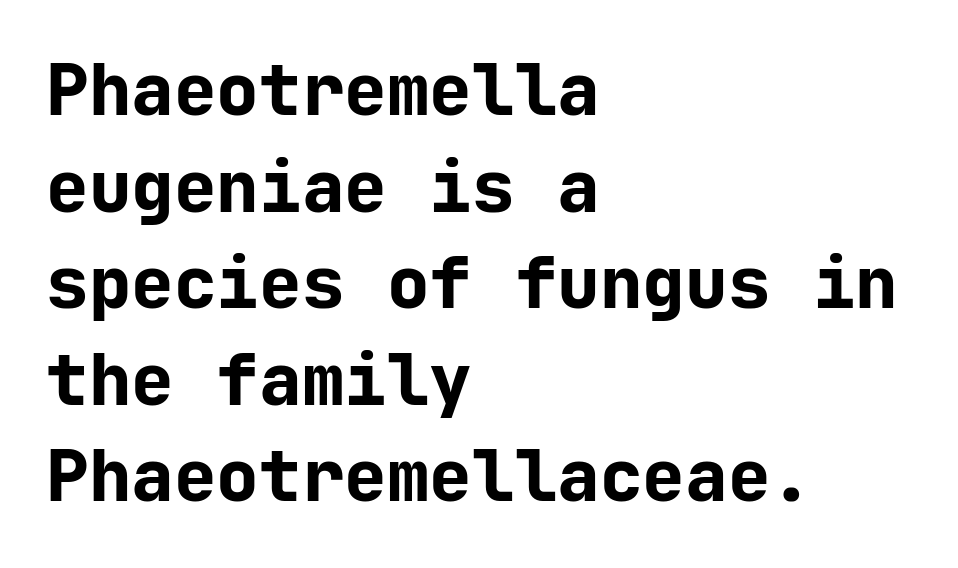
The image shows 71 px bold sans-serif type, upright, monospaced; set left-aligned, normal line spacing (1.36x), normal letter spacing, not underlined; low stroke contrast and a medium x-height.
